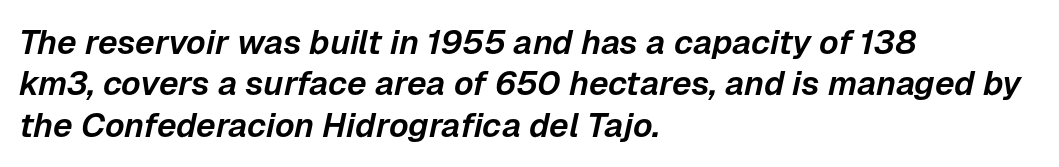
Q: Is the text italic (slanted)? A: Yes, it leans right by about 12 degrees.
Q: Is the text underlined? A: No.
Q: How is the paragraph aligned? A: Left-aligned.
Q: Is the spacing between letters normal or unusually wide? A: Normal.
Q: Width (condensed, normal, or wide)? A: Normal.
Q: Stroke contrast? A: Low.
Q: x-height? A: Medium.
Q: Monospaced? A: No.
